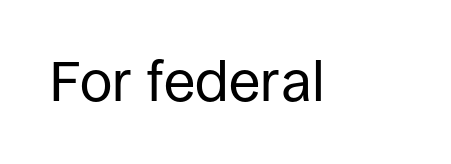
{"serif": "no", "italic": "no", "bold": "no", "weight": "regular", "width": "normal", "stroke_contrast": "low", "x_height": "large", "monospaced": "no", "underline": "no", "letter_spacing": "normal", "letter_spacing_em": 0.0, "glyph_px": 57}
